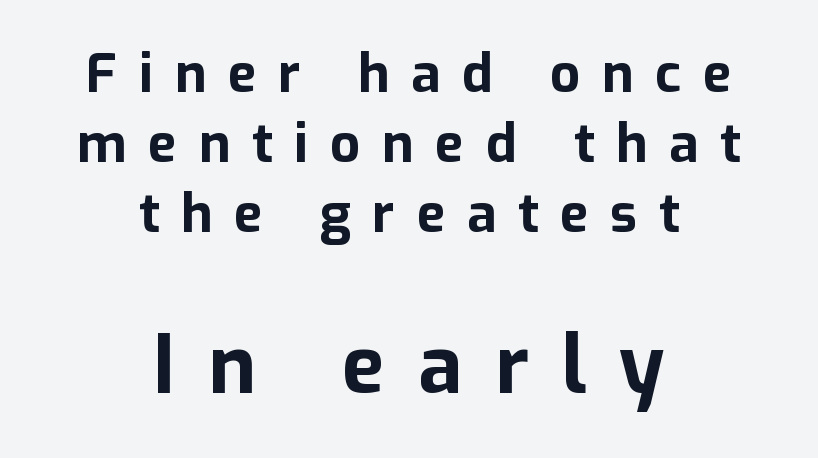
Note the varied advance widths — an 'i' is clearly narrower than an 'm'. These two chunks differ in scale, with the bottom chunk taking the larger measure. Students, this is bold: see how much ink each stroke carries. Unmarked baselines from the first word to the last. If you folded the block vertically in half, each line would mirror itself in length.
